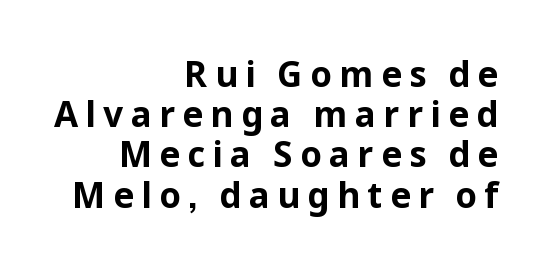
How would I describe the line gaps? Narrow and economical. Look at the bottom of the vertical strokes: they stop flat, with no serifs. Posture: vertical. Summary of weight: heavy, a full bold. Leftover space on each line is placed entirely before the opening word. Short note: letters widely spaced.
